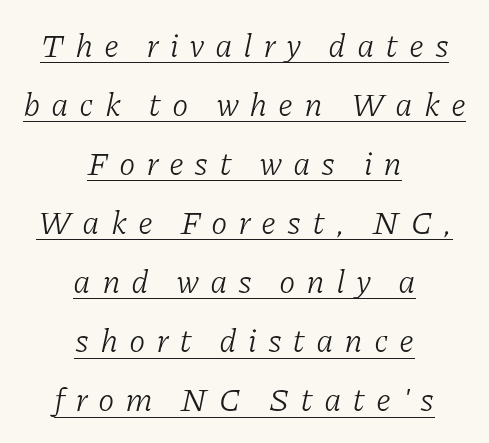
The image shows 33 px light serif type, italic (leaning right); set centered, line spacing 1.79x, unusually wide letter spacing (+0.32 em), underlined; low stroke contrast and a medium x-height.
